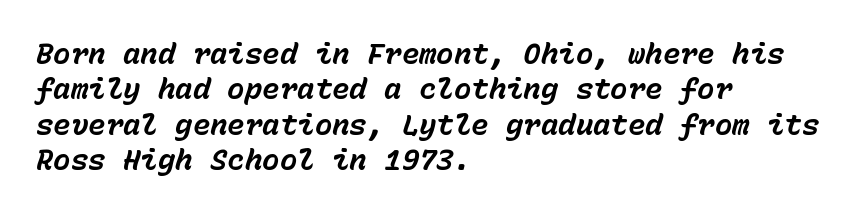
Reading down the block, your eye returns to a fixed left position each line. Every character sits at an angle, as italics do. Each word holds together tightly as a unit, with standard inter-letter gaps. A bare baseline throughout the passage.
